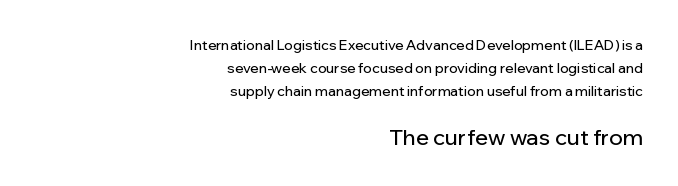
The image shows 22 px text type, upright; set right-aligned, normal line spacing (1.65x), normal letter spacing, not underlined; the second (bottom) block is 1.57x larger.
